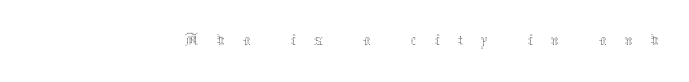
Q: Is the text bold? A: No.
Q: Is the text italic (slanted)? A: No, it is upright.
Q: Is the text underlined? A: No.
Q: Is the spacing between letters normal or unusually wide? A: Unusually wide.
Q: Width (condensed, normal, or wide)? A: Normal.
Q: Stroke contrast? A: Medium.
Q: x-height? A: Medium.
Q: Monospaced? A: No.
